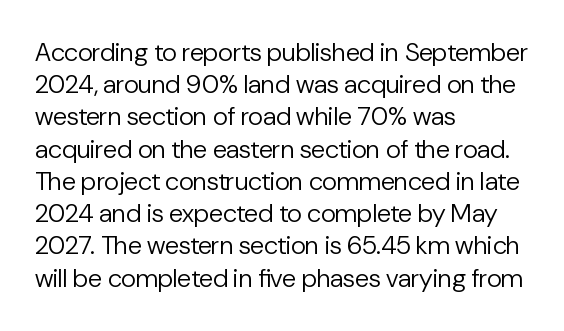
No letter is thick-stroked: the sample isn't bold. The lettering stays uniformly vertical, giving the passage a roman look. This sample uses plain, unmodified letter spacing. These lines stack with their left ends in a neat column. The gap between lines stays unmarked.
